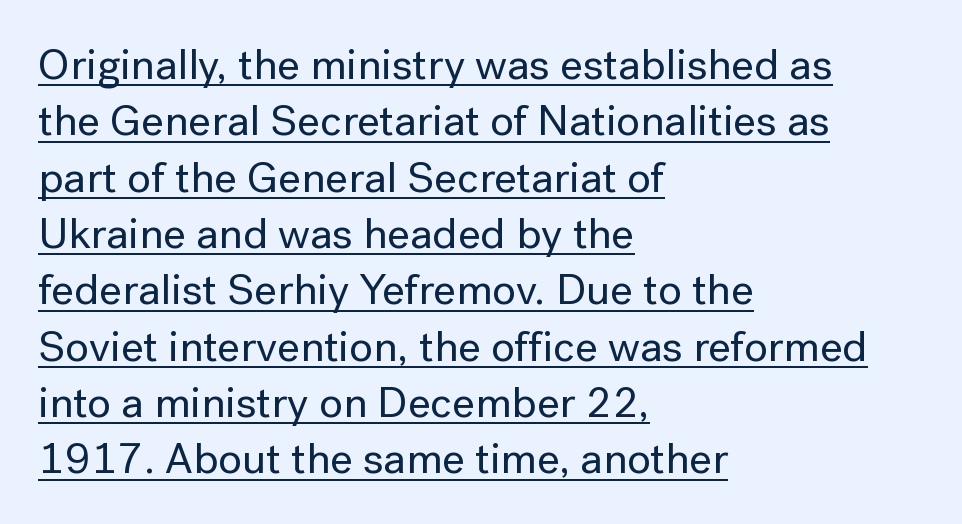
The image shows 44 px sans-serif type, upright; set left-aligned, normal line spacing (1.28x), normal letter spacing, underlined; low stroke contrast and a medium x-height.
